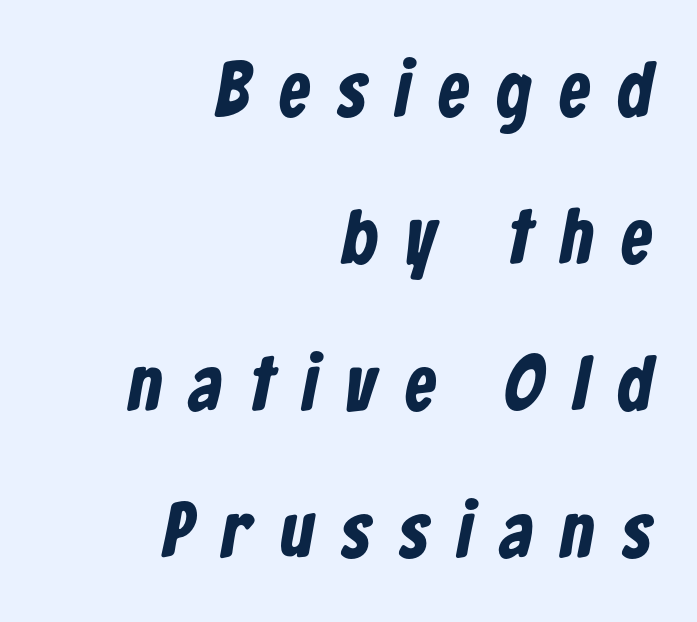
{"serif": "no", "bold": "yes", "weight": "bold", "width": "condensed", "stroke_contrast": "low", "x_height": "medium", "monospaced": "no", "underline": "no", "align": "right", "line_spacing": "loose", "line_spacing_ratio": 1.91, "letter_spacing": "wide", "letter_spacing_em": 0.37, "glyph_px": 77}
